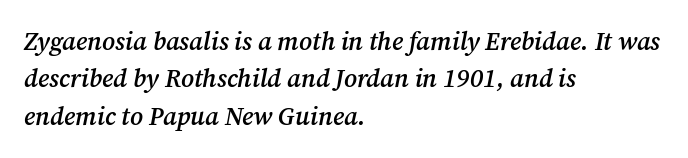
You can tell it's italic because the verticals aren't actually vertical. Check under the words: just untouched page. This sample uses plain, unmodified letter spacing. Casual observation: everything's shoved over to the left. Weight: semibold (demi). Leading: standard.
